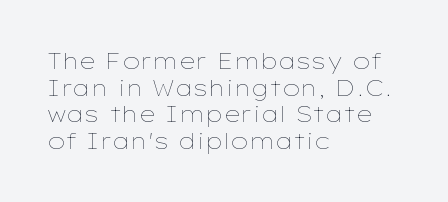
{"italic": "no", "bold": "no", "underline": "no", "align": "left", "line_spacing_ratio": 1.21, "letter_spacing": "normal", "letter_spacing_em": 0.0, "glyph_px": 22}
